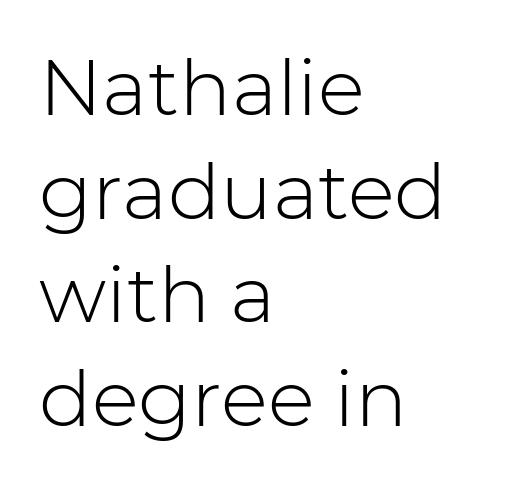
Q: Is the text bold? A: No.
Q: Is the text italic (slanted)? A: No, it is upright.
Q: Is the typeface a serif or a sans-serif typeface? A: Sans-serif.
Q: Is the text underlined? A: No.
Q: How is the paragraph aligned? A: Left-aligned.
Q: Is the spacing between letters normal or unusually wide? A: Normal.
Q: Is the spacing between lines tight, normal or loose? A: Normal.
Q: Width (condensed, normal, or wide)? A: Normal.
Q: Stroke contrast? A: Low.
Q: x-height? A: Medium.
Q: Monospaced? A: No.
